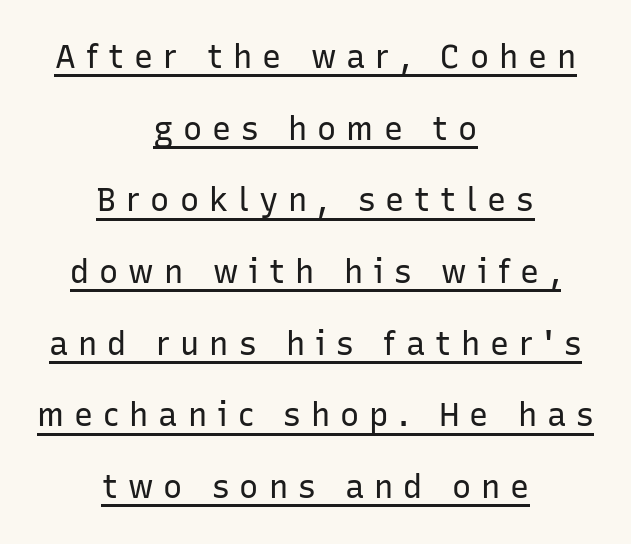
{"serif": "no", "italic": "no", "bold": "no", "weight": "regular", "width": "normal", "stroke_contrast": "low", "x_height": "medium", "monospaced": "no", "underline": "yes", "align": "center", "line_spacing": "loose", "line_spacing_ratio": 2.24, "letter_spacing": "wide", "letter_spacing_em": 0.31, "glyph_px": 32}
